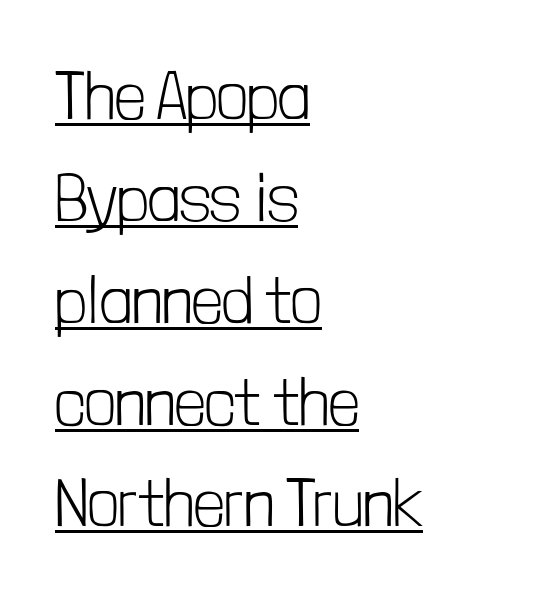
Q: Is the text bold? A: No.
Q: Is the text italic (slanted)? A: No, it is upright.
Q: Is the typeface a serif or a sans-serif typeface? A: Sans-serif.
Q: Is the text underlined? A: Yes.
Q: How is the paragraph aligned? A: Left-aligned.
Q: Is the spacing between letters normal or unusually wide? A: Normal.
Q: Is the spacing between lines tight, normal or loose? A: Normal.
Q: Width (condensed, normal, or wide)? A: Condensed.
Q: Stroke contrast? A: Low.
Q: x-height? A: Medium.
Q: Monospaced? A: No.
